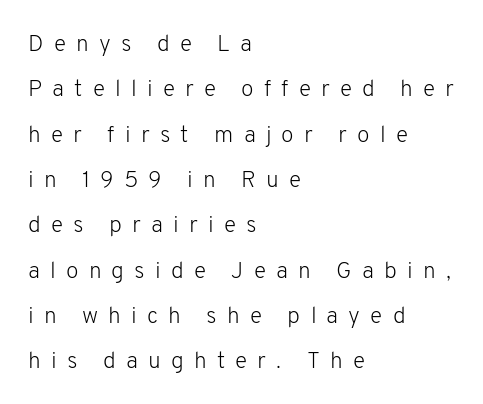
Q: Is the text bold? A: No.
Q: Is the text italic (slanted)? A: No, it is upright.
Q: Is the text underlined? A: No.
Q: How is the paragraph aligned? A: Left-aligned.
Q: Is the spacing between letters normal or unusually wide? A: Unusually wide.
Q: Is the spacing between lines tight, normal or loose? A: Loose.
